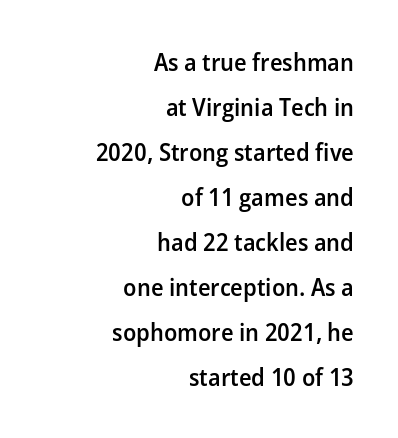
The image shows 25 px text type, upright; set right-aligned, line spacing 1.8x, normal letter spacing, not underlined.
